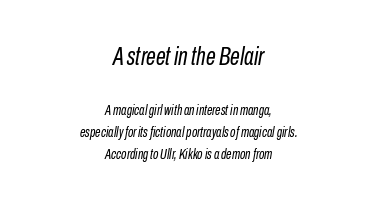
{"italic": "yes", "lean": "right", "slant_degrees": 10, "bold": "no", "underline": "no", "align": "center", "line_spacing": "normal", "line_spacing_ratio": 1.57, "letter_spacing": "normal", "letter_spacing_em": 0.0, "larger_block": "first", "size_ratio": 1.79, "glyph_px": 25}
